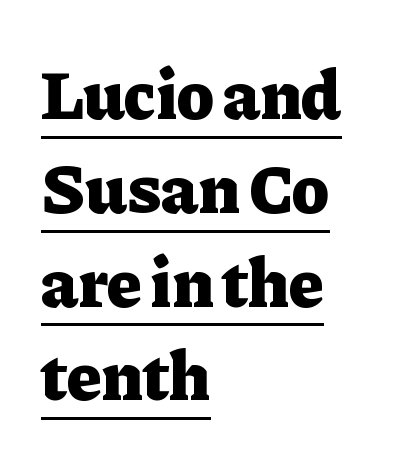
{"serif": "yes", "italic": "no", "bold": "yes", "weight": "heavy", "width": "normal", "stroke_contrast": "low", "x_height": "medium", "monospaced": "no", "underline": "yes", "align": "left", "line_spacing": "normal", "line_spacing_ratio": 1.34, "letter_spacing": "normal", "letter_spacing_em": 0.0, "glyph_px": 70}
